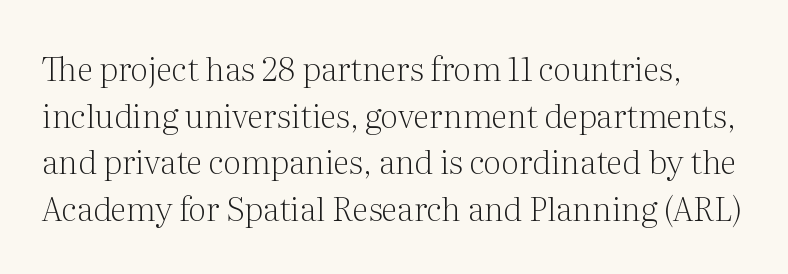
Q: Is the text bold? A: No.
Q: Is the text italic (slanted)? A: No, it is upright.
Q: Is the typeface a serif or a sans-serif typeface? A: Serif.
Q: Is the text underlined? A: No.
Q: Is the spacing between letters normal or unusually wide? A: Normal.
Q: Is the spacing between lines tight, normal or loose? A: Normal.
Q: Width (condensed, normal, or wide)? A: Normal.
Q: Stroke contrast? A: Medium.
Q: x-height? A: Medium.
Q: Monospaced? A: No.
